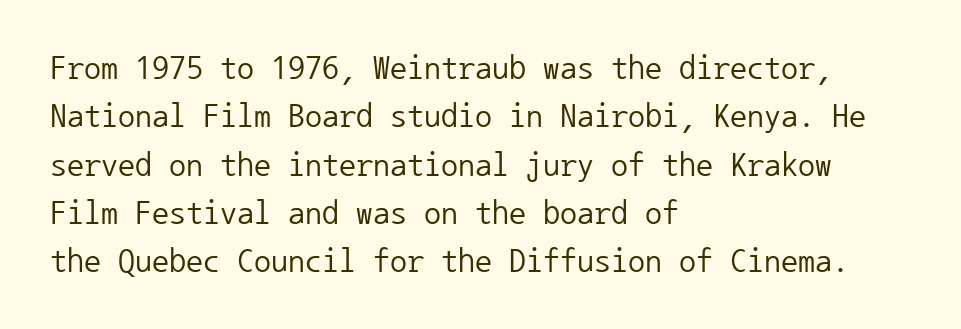
Q: Is the text bold? A: No.
Q: Is the text italic (slanted)? A: No, it is upright.
Q: Is the typeface a serif or a sans-serif typeface? A: Sans-serif.
Q: Is the text underlined? A: No.
Q: How is the paragraph aligned? A: Left-aligned.
Q: Is the spacing between letters normal or unusually wide? A: Normal.
Q: Is the spacing between lines tight, normal or loose? A: Normal.
Q: Width (condensed, normal, or wide)? A: Normal.
Q: Stroke contrast? A: Low.
Q: x-height? A: Medium.
Q: Monospaced? A: Yes.
